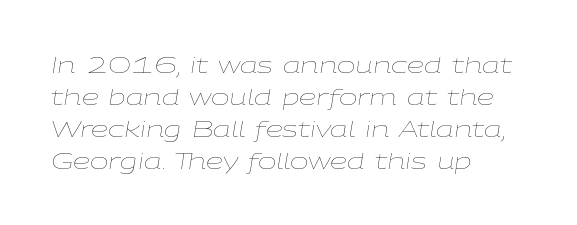
{"italic": "yes", "lean": "right", "slant_degrees": 9, "bold": "no", "underline": "no", "align": "left", "line_spacing": "normal", "line_spacing_ratio": 1.45, "letter_spacing": "normal", "letter_spacing_em": 0.0, "glyph_px": 22}
